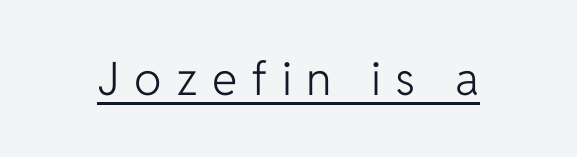
This sample uses an upright cut, with every glyph sitting square on the baseline. You can tell from the bare stems that sans-serif type was used. Beneath each row of characters lies a ruled line. Here the designer chose a conventional face with non-uniform glyph widths.
